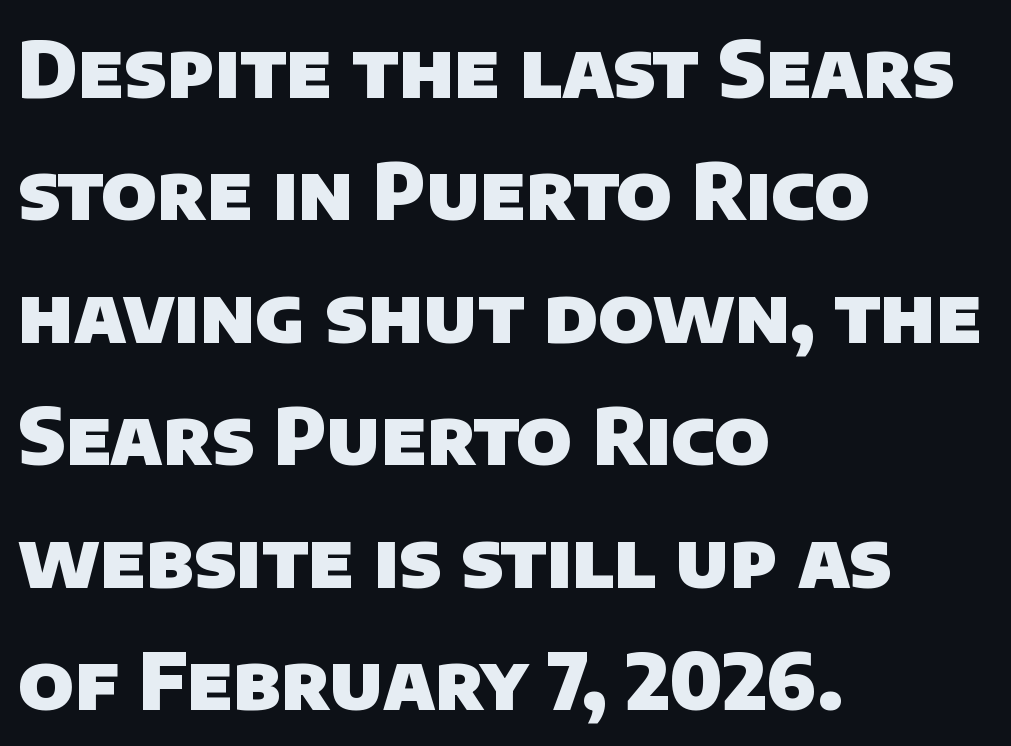
Q: Is the text bold? A: Yes.
Q: Is the typeface a serif or a sans-serif typeface? A: Sans-serif.
Q: Is the text underlined? A: No.
Q: How is the paragraph aligned? A: Left-aligned.
Q: Is the spacing between letters normal or unusually wide? A: Normal.
Q: Is the spacing between lines tight, normal or loose? A: Normal.
Q: Width (condensed, normal, or wide)? A: Normal.
Q: Stroke contrast? A: Low.
Q: x-height? A: Large.
Q: Monospaced? A: No.
